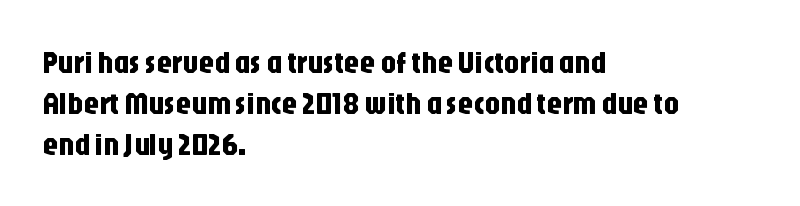
Q: Is the text italic (slanted)? A: No, it is upright.
Q: Is the typeface a serif or a sans-serif typeface? A: Sans-serif.
Q: Is the text underlined? A: No.
Q: How is the paragraph aligned? A: Left-aligned.
Q: Is the spacing between letters normal or unusually wide? A: Normal.
Q: Is the spacing between lines tight, normal or loose? A: Normal.
Q: Width (condensed, normal, or wide)? A: Condensed.
Q: Stroke contrast? A: Low.
Q: x-height? A: Large.
Q: Monospaced? A: No.
